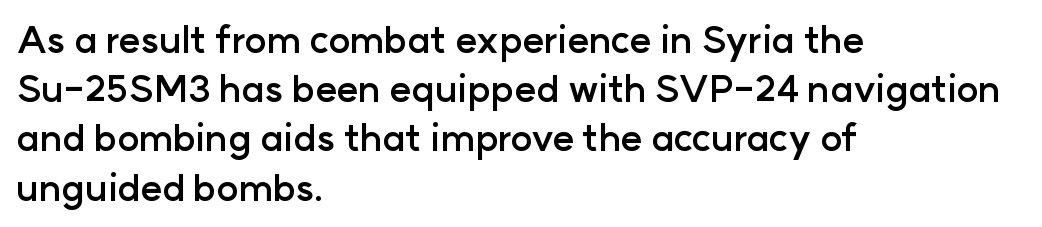
The image shows 37 px semibold sans-serif type, upright; set left-aligned, normal line spacing (1.33x), normal letter spacing, not underlined; low stroke contrast and a medium x-height.
